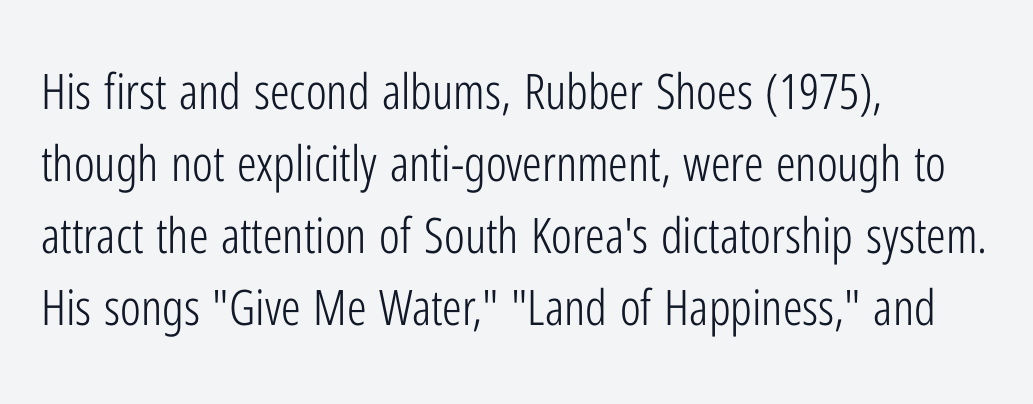
{"serif": "no", "italic": "no", "bold": "no", "weight": "light", "width": "condensed", "stroke_contrast": "low", "x_height": "medium", "monospaced": "no", "underline": "no", "align": "left", "line_spacing": "normal", "line_spacing_ratio": 1.47, "letter_spacing": "normal", "letter_spacing_em": 0.0, "glyph_px": 49}
